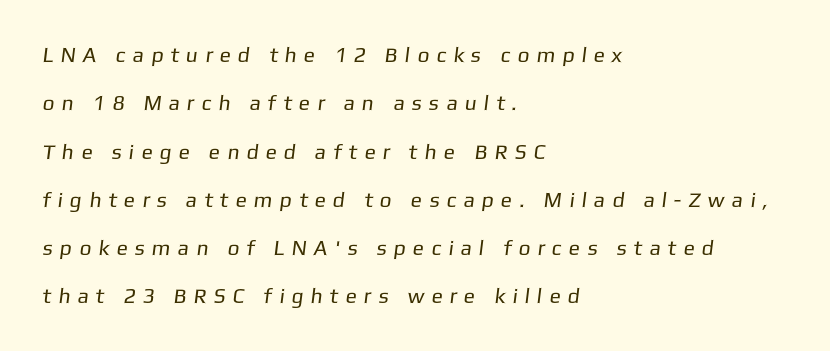
The image shows 21 px text type; set left-aligned, loose line spacing (2.3x), unusually wide letter spacing (+0.34 em), not underlined.
